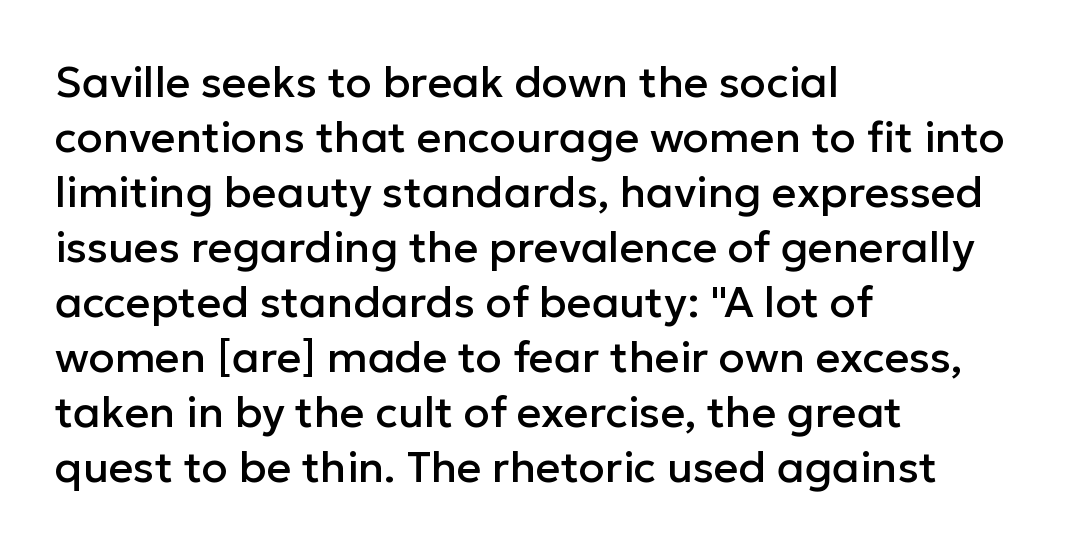
The image shows 43 px sans-serif type, upright; set left-aligned, normal line spacing (1.28x), normal letter spacing, not underlined; low stroke contrast and a medium x-height.
